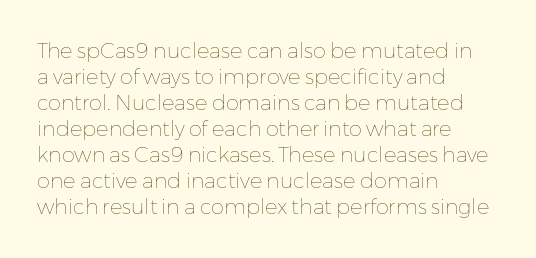
The typography opts for an upright posture over an oblique one. Unmarked baselines from the first word to the last. Students, note that the glyphs here touch the page at normal intervals. Which margin do the lines hug? The left one — the right edge is uneven. The typesetting does not lean heavy: it is not bold.
